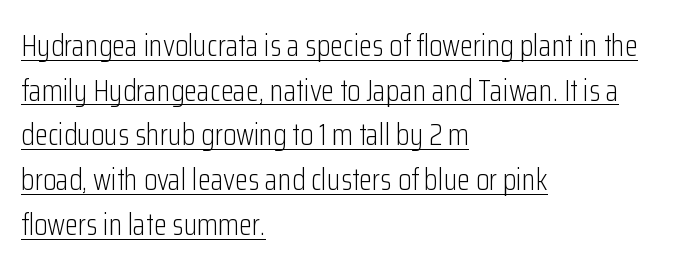
Q: Is the text bold? A: No.
Q: Is the text italic (slanted)? A: No, it is upright.
Q: Is the typeface a serif or a sans-serif typeface? A: Sans-serif.
Q: Is the text underlined? A: Yes.
Q: How is the paragraph aligned? A: Left-aligned.
Q: Is the spacing between letters normal or unusually wide? A: Normal.
Q: Is the spacing between lines tight, normal or loose? A: Normal.
Q: Width (condensed, normal, or wide)? A: Condensed.
Q: Stroke contrast? A: Low.
Q: x-height? A: Medium.
Q: Monospaced? A: No.
